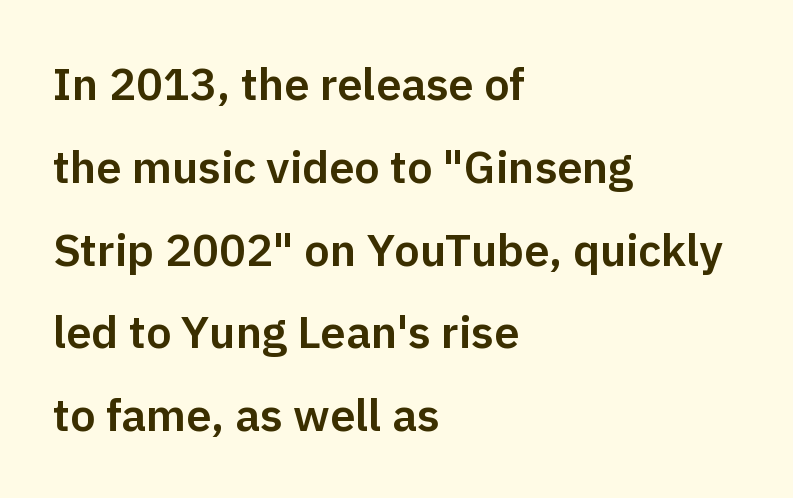
Q: Is the text italic (slanted)? A: No, it is upright.
Q: Is the typeface a serif or a sans-serif typeface? A: Sans-serif.
Q: Is the text underlined? A: No.
Q: How is the paragraph aligned? A: Left-aligned.
Q: Is the spacing between letters normal or unusually wide? A: Normal.
Q: Width (condensed, normal, or wide)? A: Normal.
Q: Stroke contrast? A: Low.
Q: x-height? A: Medium.
Q: Monospaced? A: No.
